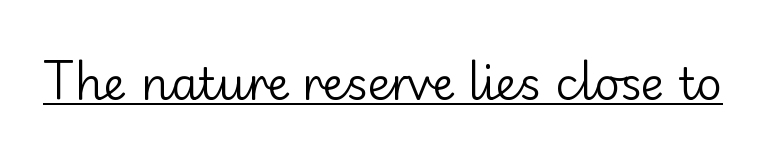
{"serif": "no", "italic": "no", "bold": "no", "weight": "regular", "width": "normal", "stroke_contrast": "low", "x_height": "small", "monospaced": "no", "underline": "yes", "letter_spacing": "normal", "letter_spacing_em": 0.0, "glyph_px": 45}
